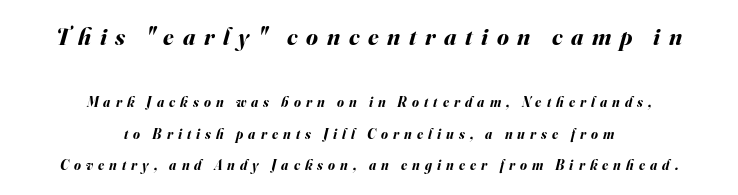
Q: Is the text bold? A: Yes.
Q: Is the text italic (slanted)? A: Yes, it leans right by about 16 degrees.
Q: Is the text underlined? A: No.
Q: How is the paragraph aligned? A: Centered.
Q: Is the spacing between letters normal or unusually wide? A: Unusually wide.
Q: Is the spacing between lines tight, normal or loose? A: Loose.
Q: Which block of text is set in a larger size, the first (top) or the second (bottom)? A: The first (top) one.
